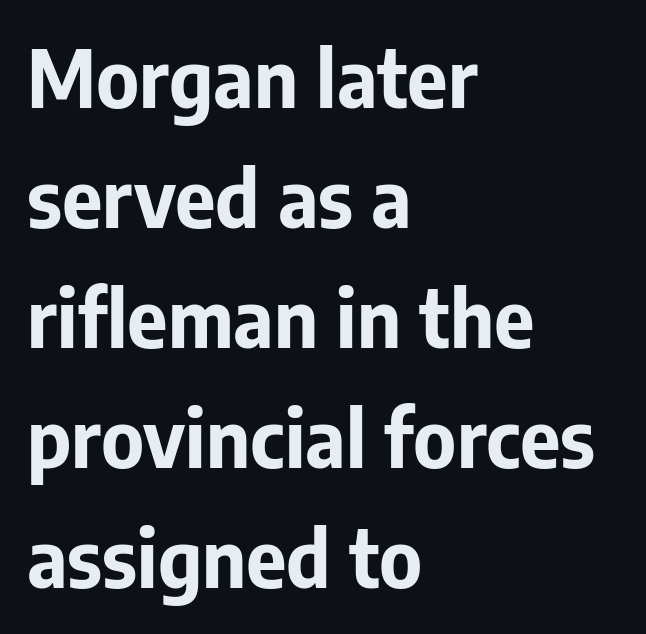
Q: Is the text bold? A: Yes.
Q: Is the text italic (slanted)? A: No, it is upright.
Q: Is the typeface a serif or a sans-serif typeface? A: Sans-serif.
Q: Is the text underlined? A: No.
Q: How is the paragraph aligned? A: Left-aligned.
Q: Is the spacing between letters normal or unusually wide? A: Normal.
Q: Is the spacing between lines tight, normal or loose? A: Normal.
Q: Width (condensed, normal, or wide)? A: Normal.
Q: Stroke contrast? A: Low.
Q: x-height? A: Medium.
Q: Monospaced? A: No.
